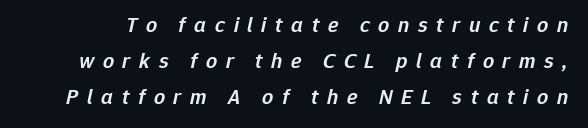
{"italic": "yes", "lean": "right", "slant_degrees": 12, "bold": "semi", "underline": "no", "line_spacing": "normal", "line_spacing_ratio": 1.63, "letter_spacing": "wide", "letter_spacing_em": 0.39, "glyph_px": 22}
